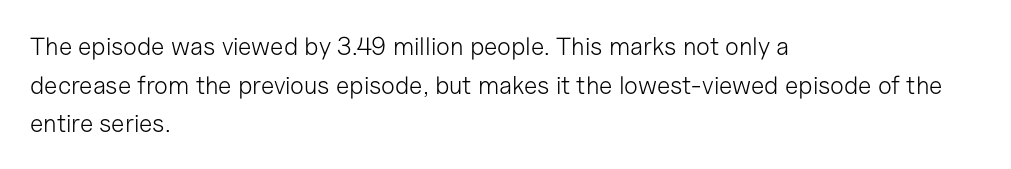
Q: Is the text bold? A: No.
Q: Is the text italic (slanted)? A: No, it is upright.
Q: Is the text underlined? A: No.
Q: How is the paragraph aligned? A: Left-aligned.
Q: Is the spacing between letters normal or unusually wide? A: Normal.
Q: Is the spacing between lines tight, normal or loose? A: Normal.
